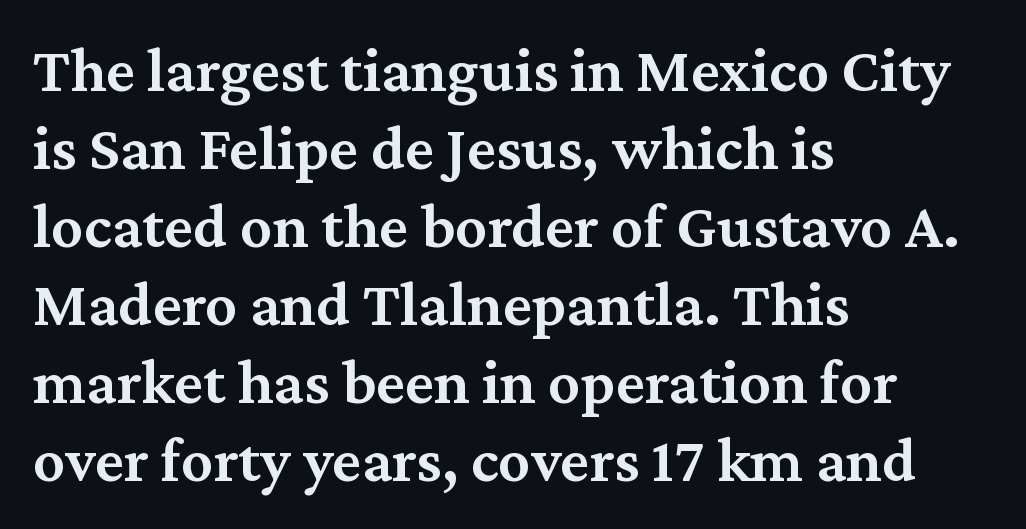
{"serif": "yes", "italic": "no", "bold": "semi", "weight": "semibold", "width": "normal", "stroke_contrast": "medium", "x_height": "medium", "monospaced": "no", "underline": "no", "align": "left", "line_spacing_ratio": 1.22, "letter_spacing": "normal", "letter_spacing_em": 0.0, "glyph_px": 64}
